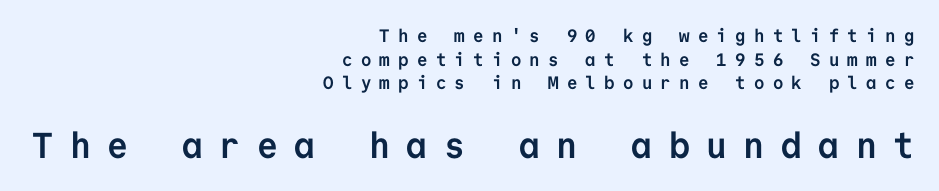
The image shows 36 px semibold sans-serif type, upright, monospaced; set right-aligned, normal line spacing (1.31x), unusually wide letter spacing (+0.46 em), not underlined; the second (bottom) block is 2.0x larger; low stroke contrast and a medium x-height.
